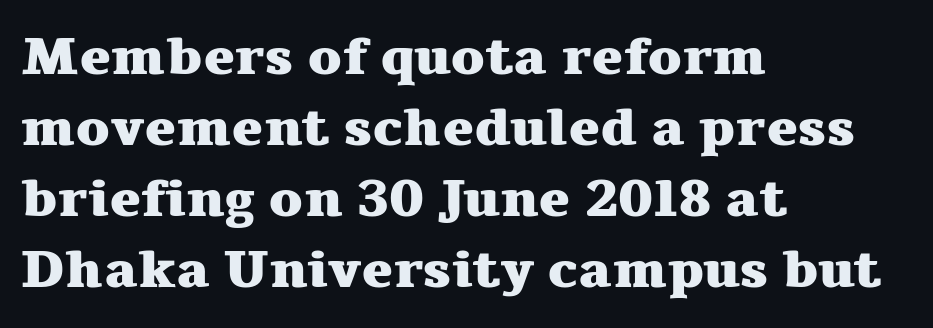
Q: Is the text bold? A: Yes.
Q: Is the text italic (slanted)? A: No, it is upright.
Q: Is the typeface a serif or a sans-serif typeface? A: Serif.
Q: Is the text underlined? A: No.
Q: How is the paragraph aligned? A: Left-aligned.
Q: Is the spacing between letters normal or unusually wide? A: Normal.
Q: Is the spacing between lines tight, normal or loose? A: Normal.
Q: Width (condensed, normal, or wide)? A: Wide.
Q: Stroke contrast? A: Medium.
Q: x-height? A: Medium.
Q: Monospaced? A: No.
